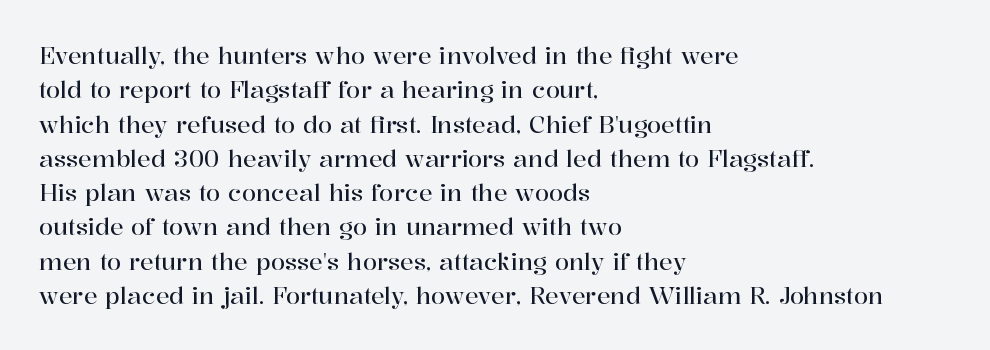
{"italic": "no", "underline": "no", "align": "left", "line_spacing": "normal", "line_spacing_ratio": 1.49, "letter_spacing": "normal", "letter_spacing_em": 0.0, "glyph_px": 23}
